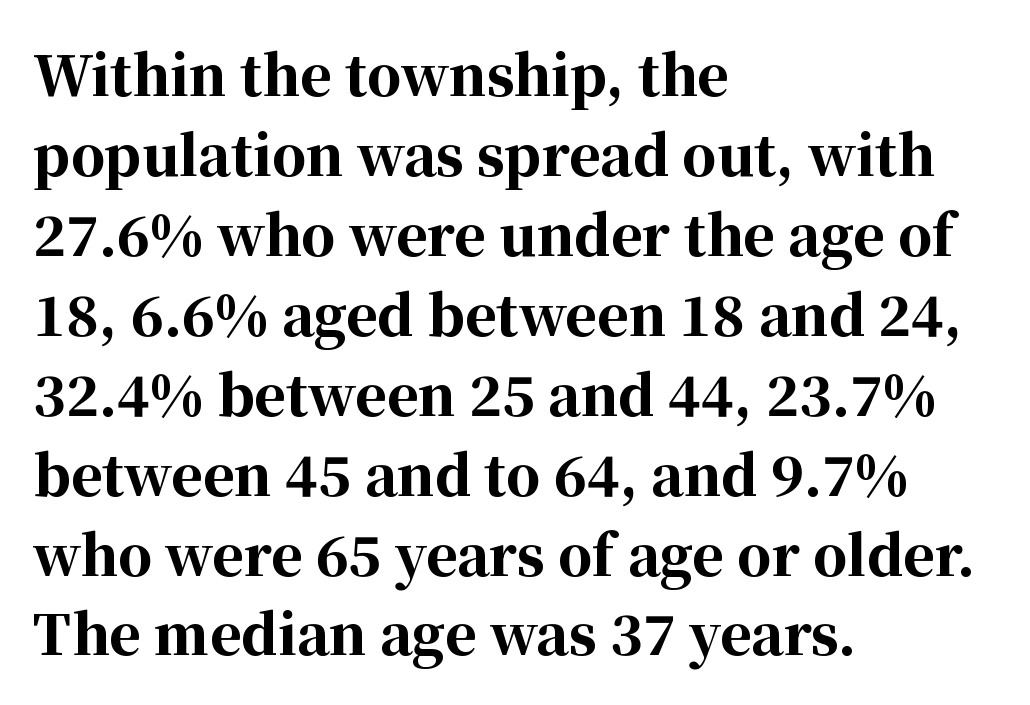
{"serif": "yes", "italic": "no", "bold": "yes", "weight": "bold", "width": "normal", "stroke_contrast": "high", "x_height": "medium", "monospaced": "no", "underline": "no", "align": "left", "line_spacing": "normal", "line_spacing_ratio": 1.48, "letter_spacing": "normal", "letter_spacing_em": 0.0, "glyph_px": 54}
